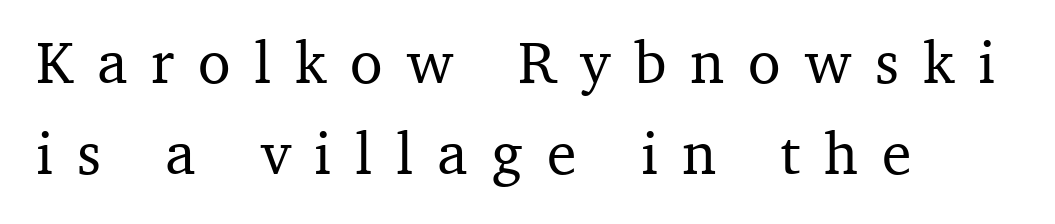
{"serif": "yes", "italic": "no", "width": "normal", "stroke_contrast": "medium", "x_height": "medium", "monospaced": "no", "underline": "no", "align": "left", "line_spacing": "normal", "line_spacing_ratio": 1.51, "letter_spacing": "wide", "letter_spacing_em": 0.4, "glyph_px": 60}
